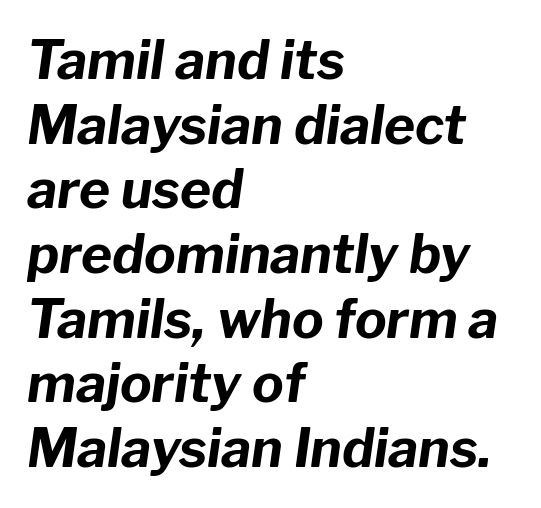
The image shows 53 px bold type, italic (leaning right); set left-aligned, line spacing 1.22x, normal letter spacing, not underlined; low stroke contrast and a medium x-height.
